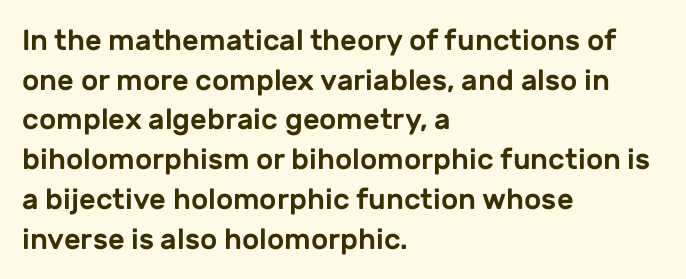
Rule under the text: the space is simply empty. Layout note: lines flush left. These lines were composed using upright roman letters. Do the characters align in a grid? No, the font is proportional. Note: no serifs on the glyphs.
